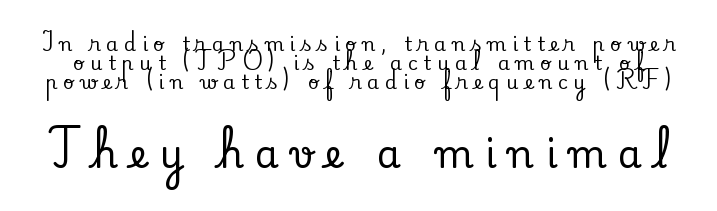
The image shows 38 px serif type, upright; set tight line spacing (0.99x), unusually wide letter spacing (+0.31 em), not underlined; the second (bottom) block is 2.0x larger; low stroke contrast and a small x-height.
